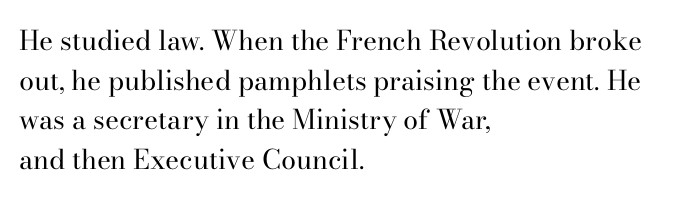
The image shows 27 px text type, upright; set left-aligned, normal line spacing (1.47x), normal letter spacing, not underlined.
